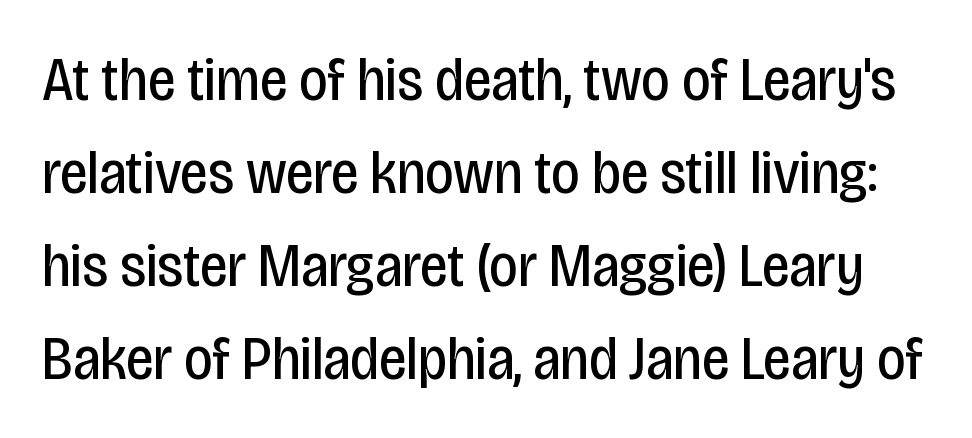
Q: Is the text bold? A: No.
Q: Is the text italic (slanted)? A: No, it is upright.
Q: Is the typeface a serif or a sans-serif typeface? A: Sans-serif.
Q: Is the text underlined? A: No.
Q: Is the spacing between letters normal or unusually wide? A: Normal.
Q: Is the spacing between lines tight, normal or loose? A: Normal.
Q: Width (condensed, normal, or wide)? A: Condensed.
Q: Stroke contrast? A: Low.
Q: x-height? A: Large.
Q: Monospaced? A: No.
